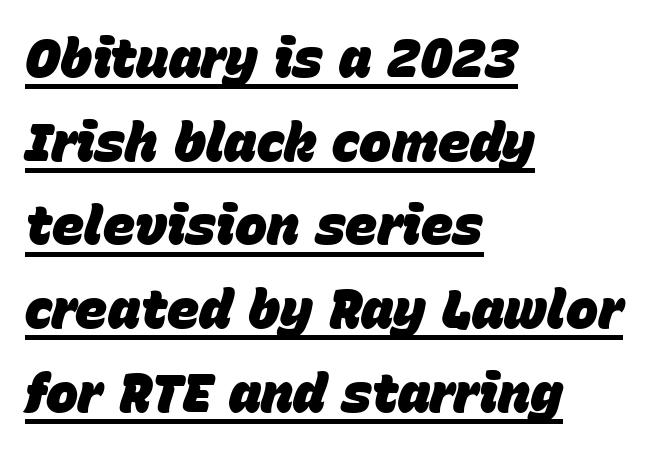
The lettering tilts uniformly, giving the passage an italic look. The letters advance in unequal steps, a hallmark of proportional type. Caption: lettering with a line underneath. Inter-character spacing is left at the font's built-in metrics.
